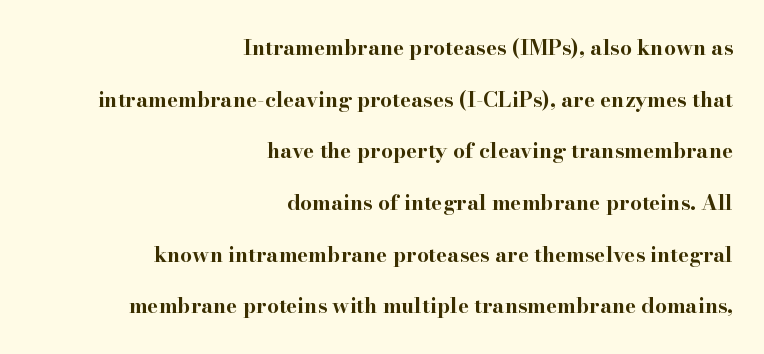
{"italic": "no", "bold": "yes", "underline": "no", "align": "right", "line_spacing": "loose", "line_spacing_ratio": 2.46, "letter_spacing": "normal", "letter_spacing_em": 0.0, "glyph_px": 21}
